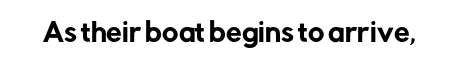
If you drew a line through each stem, it would be perfectly vertical. Characters follow at the spacing the type designer built in. The words here are not underlined.
